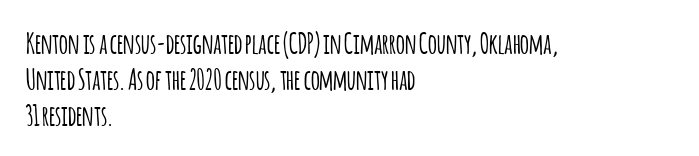
Q: Is the text italic (slanted)? A: No, it is upright.
Q: Is the typeface a serif or a sans-serif typeface? A: Sans-serif.
Q: Is the text underlined? A: No.
Q: How is the paragraph aligned? A: Left-aligned.
Q: Is the spacing between letters normal or unusually wide? A: Normal.
Q: Is the spacing between lines tight, normal or loose? A: Normal.
Q: Width (condensed, normal, or wide)? A: Condensed.
Q: Stroke contrast? A: Low.
Q: x-height? A: Large.
Q: Monospaced? A: No.
